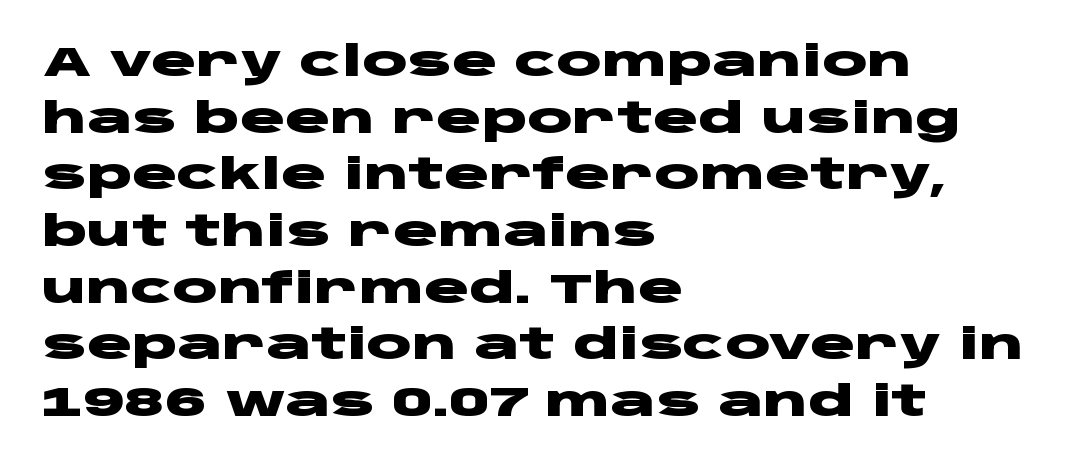
{"serif": "no", "italic": "no", "bold": "yes", "weight": "heavy", "width": "wide", "stroke_contrast": "low", "x_height": "large", "monospaced": "no", "underline": "no", "align": "left", "line_spacing": "normal", "line_spacing_ratio": 1.35, "letter_spacing": "normal", "letter_spacing_em": 0.0, "glyph_px": 42}
